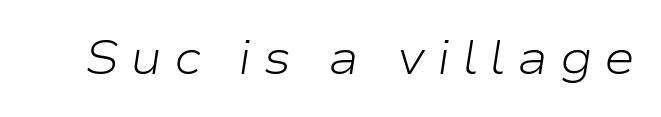
{"italic": "yes", "lean": "right", "slant_degrees": 9, "bold": "no", "weight": "light", "width": "wide", "stroke_contrast": "low", "x_height": "medium", "monospaced": "no", "underline": "no", "letter_spacing": "wide", "letter_spacing_em": 0.25, "glyph_px": 47}
